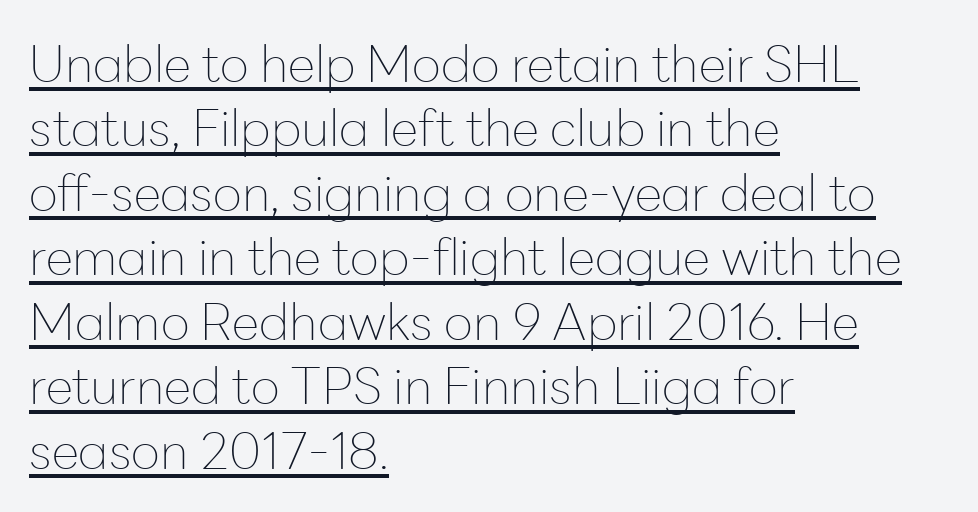
{"serif": "no", "italic": "no", "bold": "no", "weight": "thin", "width": "normal", "stroke_contrast": "low", "x_height": "medium", "monospaced": "no", "underline": "yes", "align": "left", "line_spacing": "normal", "line_spacing_ratio": 1.29, "letter_spacing": "normal", "letter_spacing_em": 0.0, "glyph_px": 50}
